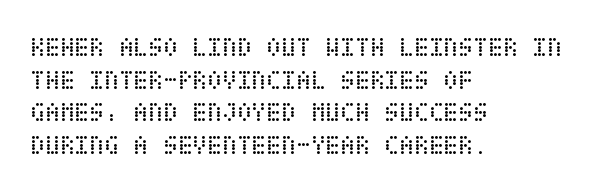
What stands out about the letter spacing? Nothing — it is the standard amount. This is not heavy type; no bold has been used. Just letters on the line, the space beneath them empty. Notice how the stems are strictly vertical — no italics here. This rendering uses left alignment, leaving the right contour irregular.
